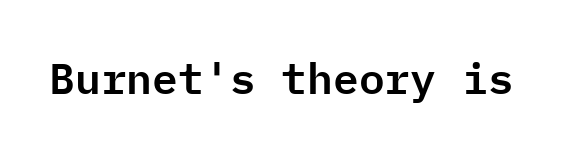
The image shows 43 px sans-serif type, upright, monospaced; set normal letter spacing, not underlined; low stroke contrast and a medium x-height.
